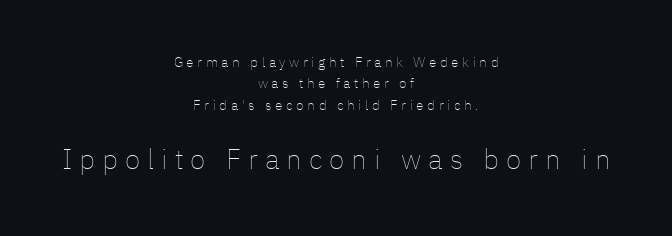
The image shows 28 px thin type, upright; set centered, normal line spacing (1.52x), unusually wide letter spacing (+0.25 em), not underlined; the second (bottom) block is 2.0x larger; low stroke contrast and a medium x-height.
